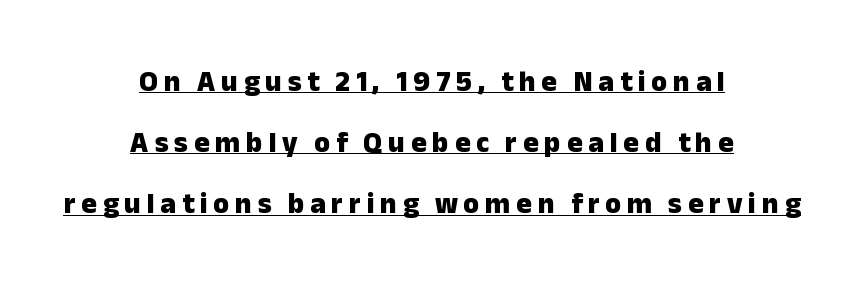
Q: Is the text bold? A: Yes.
Q: Is the text italic (slanted)? A: No, it is upright.
Q: Is the typeface a serif or a sans-serif typeface? A: Sans-serif.
Q: Is the text underlined? A: Yes.
Q: How is the paragraph aligned? A: Centered.
Q: Is the spacing between letters normal or unusually wide? A: Unusually wide.
Q: Is the spacing between lines tight, normal or loose? A: Loose.
Q: Width (condensed, normal, or wide)? A: Normal.
Q: Stroke contrast? A: Low.
Q: x-height? A: Medium.
Q: Monospaced? A: No.
